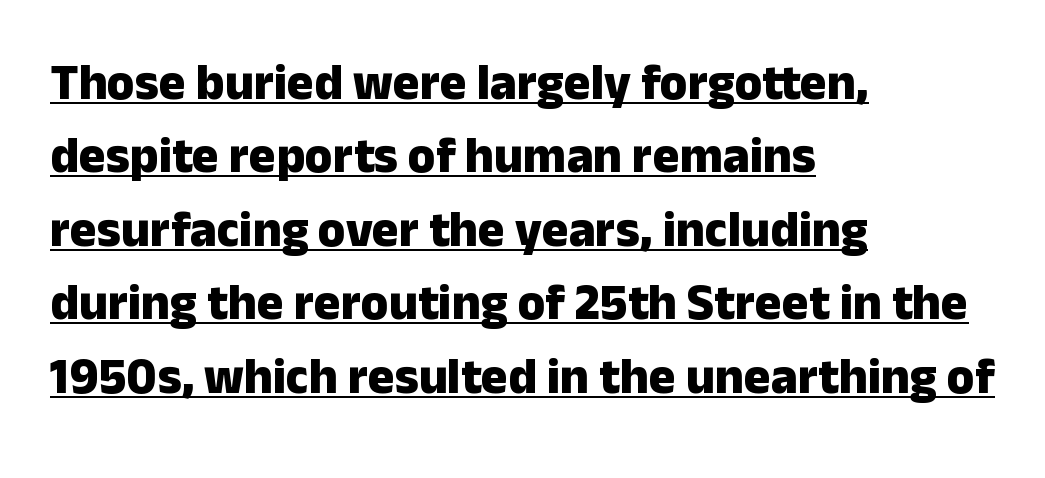
Q: Is the text bold? A: Yes.
Q: Is the text italic (slanted)? A: No, it is upright.
Q: Is the typeface a serif or a sans-serif typeface? A: Sans-serif.
Q: Is the text underlined? A: Yes.
Q: How is the paragraph aligned? A: Left-aligned.
Q: Is the spacing between letters normal or unusually wide? A: Normal.
Q: Is the spacing between lines tight, normal or loose? A: Normal.
Q: Width (condensed, normal, or wide)? A: Normal.
Q: Stroke contrast? A: Low.
Q: x-height? A: Medium.
Q: Monospaced? A: No.
